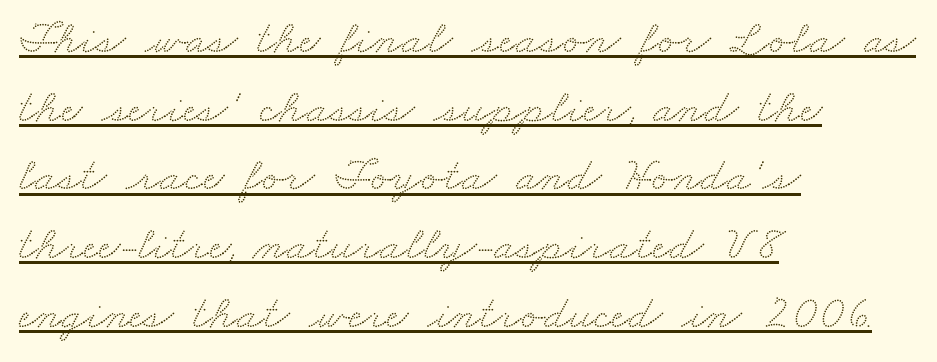
{"serif": "yes", "width": "wide", "stroke_contrast": "medium", "x_height": "small", "monospaced": "no", "underline": "yes", "align": "left", "line_spacing": "normal", "line_spacing_ratio": 1.43, "letter_spacing": "normal", "letter_spacing_em": 0.0, "glyph_px": 48}
